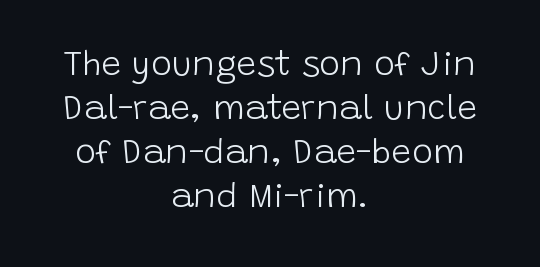
The image shows 35 px light sans-serif type, upright; set centered, normal line spacing (1.26x), normal letter spacing, not underlined; low stroke contrast and a large x-height.
